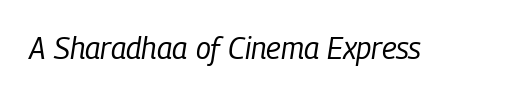
{"italic": "yes", "lean": "right", "slant_degrees": 9, "bold": "no", "weight": "regular", "width": "condensed", "stroke_contrast": "low", "x_height": "medium", "monospaced": "no", "underline": "no", "letter_spacing": "normal", "letter_spacing_em": 0.0, "glyph_px": 30}
